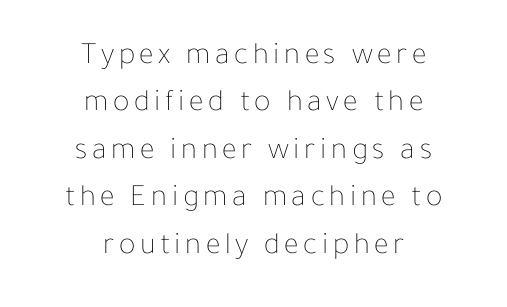
This is the regular roman posture of the typeface. The vertical gap from one line to the next is medium. The letters advance in unequal steps, a hallmark of proportional type. Where is the straight margin? There isn't one; the lines are centered. Descenders hang freely into open space.
